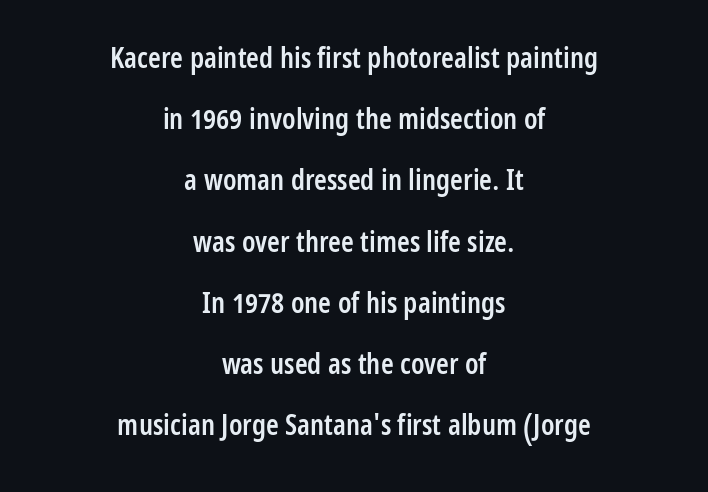
{"serif": "no", "italic": "no", "bold": "semi", "weight": "semibold", "width": "condensed", "stroke_contrast": "low", "x_height": "medium", "monospaced": "no", "underline": "no", "align": "center", "line_spacing": "loose", "line_spacing_ratio": 2.11, "letter_spacing": "normal", "letter_spacing_em": 0.0, "glyph_px": 29}
